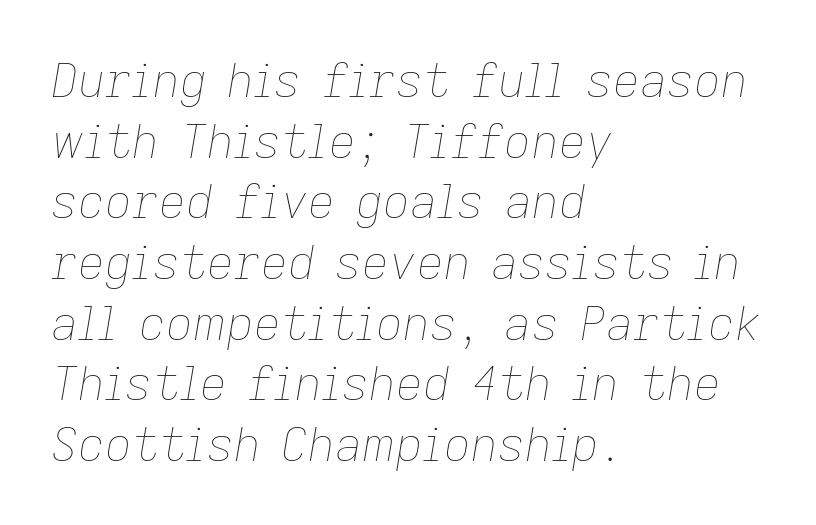
The image shows 47 px thin type, italic (leaning right); set left-aligned, normal line spacing (1.29x), normal letter spacing, not underlined; low stroke contrast and a medium x-height.
